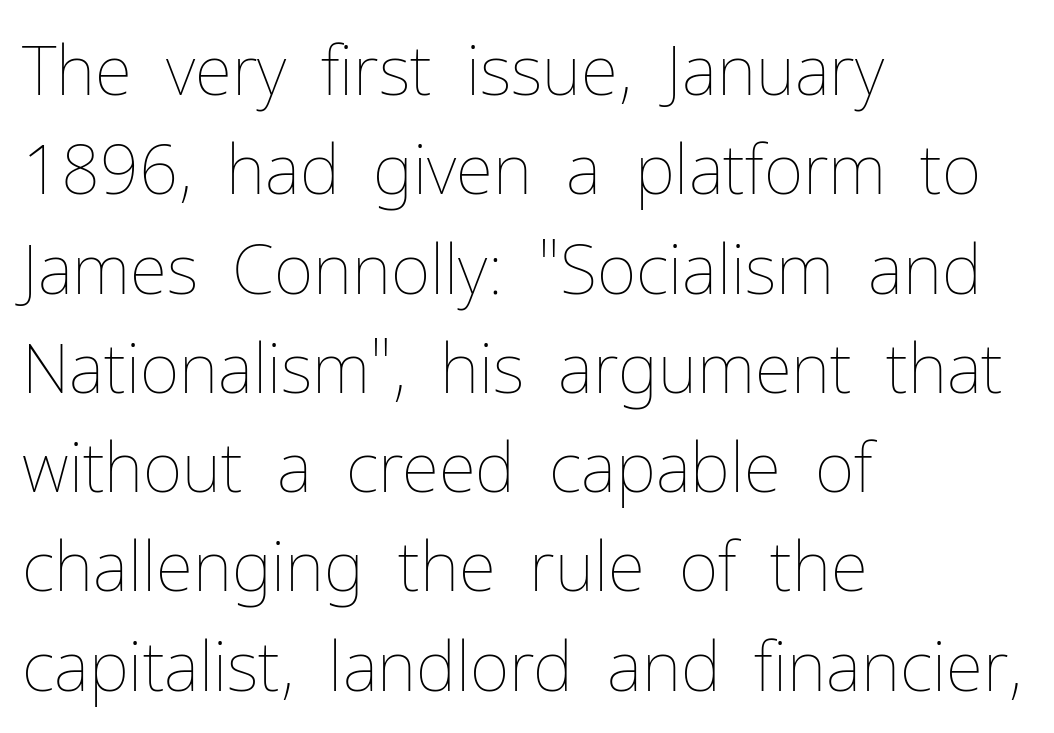
Between one letter and the next there's only the usual sliver of space. The paragraph shown leans on its left margin. The letters stand upright; this is a roman face. The characters are drawn with everyday or finer stroke widths.
